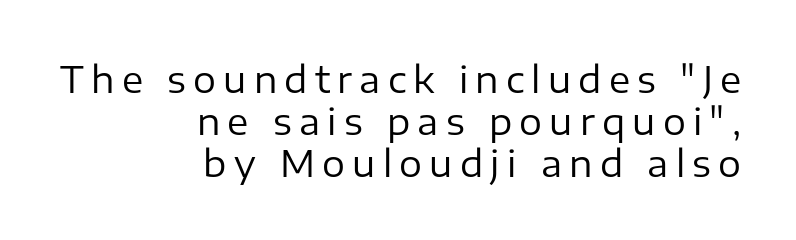
Nope, no serifs anywhere on these letters. Compared with a flush-left layout, this one pins lines to the opposite, right side. The axis of the letterforms is exactly vertical. Think standard paragraph weight, or any step lighter than that. Character widths vary here, with narrow letters taking less room than wide ones.
